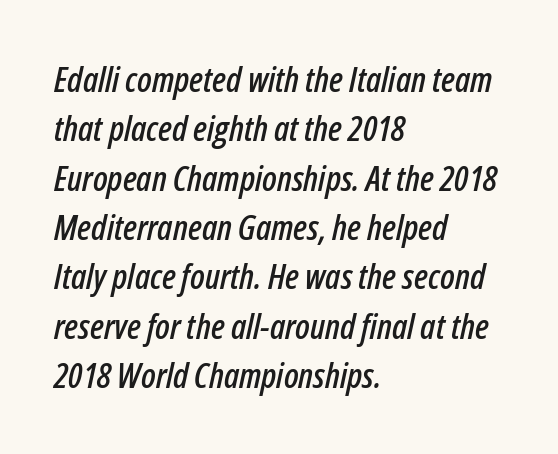
The passage shown stacks its lines at a standard gap. Notice how the passage keeps a crisp vertical edge on the left only. Honestly, the letter spacing is just normal — you wouldn't notice it. You can tell it's italic because the verticals aren't actually vertical.
